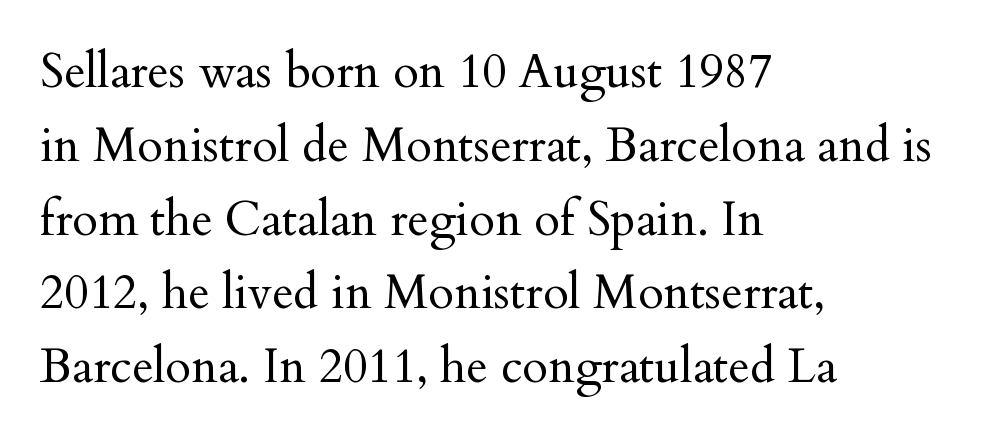
The image shows 47 px regular-weight serif type, upright; set left-aligned, normal line spacing (1.57x), normal letter spacing, not underlined; medium stroke contrast and a small x-height.
